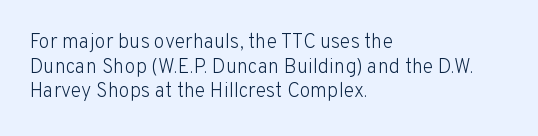
{"italic": "no", "bold": "no", "underline": "no", "align": "left", "line_spacing_ratio": 1.23, "letter_spacing": "normal", "letter_spacing_em": 0.0, "glyph_px": 20}
